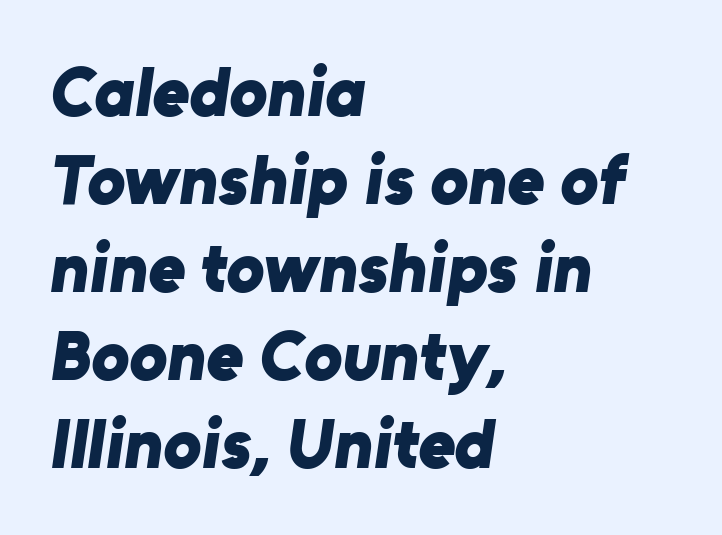
The image shows 71 px bold sans-serif type; set left-aligned, line spacing 1.24x, normal letter spacing, not underlined; low stroke contrast and a medium x-height.
